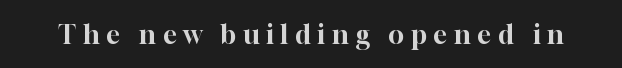
{"italic": "no", "underline": "no", "letter_spacing": "wide", "letter_spacing_em": 0.26, "glyph_px": 26}
